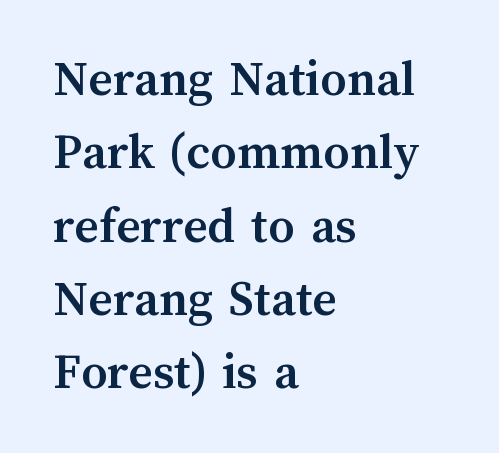
Q: Is the text bold? A: Yes.
Q: Is the text italic (slanted)? A: No, it is upright.
Q: Is the text underlined? A: No.
Q: How is the paragraph aligned? A: Left-aligned.
Q: Is the spacing between letters normal or unusually wide? A: Normal.
Q: Is the spacing between lines tight, normal or loose? A: Normal.
Q: Width (condensed, normal, or wide)? A: Normal.
Q: Stroke contrast? A: Medium.
Q: x-height? A: Medium.
Q: Monospaced? A: No.
